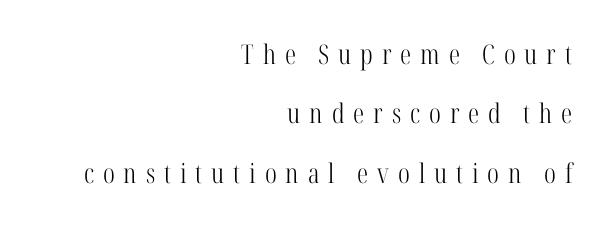
The image shows 27 px text type, upright; set right-aligned, loose line spacing (2.2x), unusually wide letter spacing (+0.33 em), not underlined.
